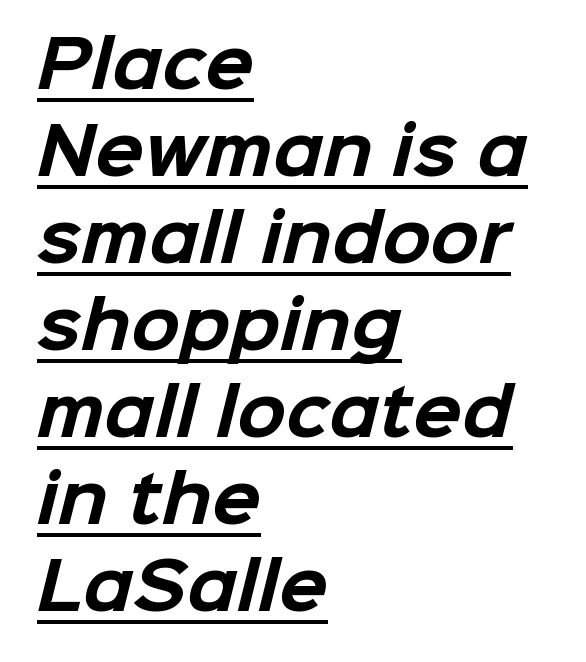
{"serif": "no", "bold": "yes", "weight": "bold", "width": "normal", "stroke_contrast": "low", "x_height": "medium", "monospaced": "no", "underline": "yes", "align": "left", "line_spacing": "normal", "line_spacing_ratio": 1.36, "letter_spacing": "normal", "letter_spacing_em": 0.0, "glyph_px": 64}
